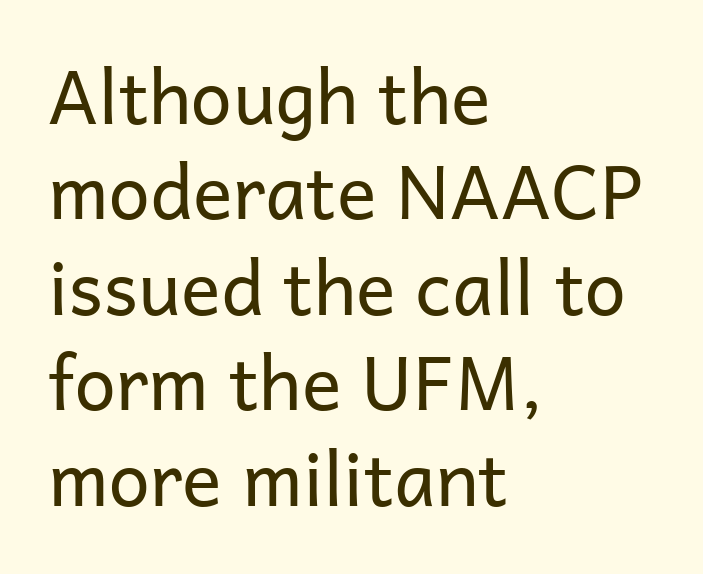
Q: Is the text bold? A: No.
Q: Is the text italic (slanted)? A: No, it is upright.
Q: Is the typeface a serif or a sans-serif typeface? A: Sans-serif.
Q: Is the text underlined? A: No.
Q: How is the paragraph aligned? A: Left-aligned.
Q: Is the spacing between letters normal or unusually wide? A: Normal.
Q: Is the spacing between lines tight, normal or loose? A: Normal.
Q: Width (condensed, normal, or wide)? A: Normal.
Q: Stroke contrast? A: Low.
Q: x-height? A: Medium.
Q: Monospaced? A: No.
